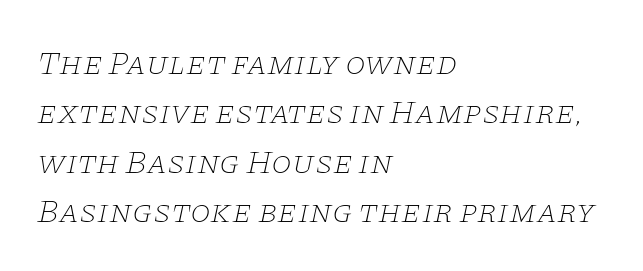
{"serif": "yes", "italic": "yes", "lean": "right", "slant_degrees": 11, "bold": "no", "weight": "thin", "width": "wide", "stroke_contrast": "low", "x_height": "large", "monospaced": "no", "underline": "no", "align": "left", "line_spacing": "normal", "line_spacing_ratio": 1.5, "letter_spacing": "normal", "letter_spacing_em": 0.0, "glyph_px": 33}
